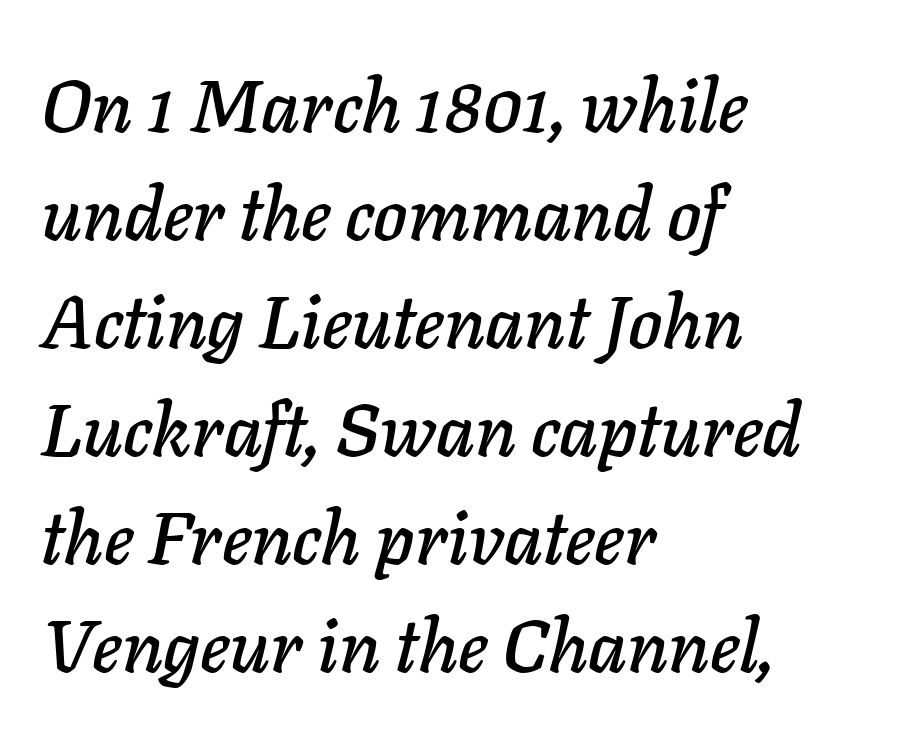
Q: Is the text italic (slanted)? A: Yes, it leans right by about 11 degrees.
Q: Is the text underlined? A: No.
Q: How is the paragraph aligned? A: Left-aligned.
Q: Is the spacing between letters normal or unusually wide? A: Normal.
Q: Is the spacing between lines tight, normal or loose? A: Normal.
Q: Width (condensed, normal, or wide)? A: Normal.
Q: Stroke contrast? A: Low.
Q: x-height? A: Medium.
Q: Monospaced? A: No.
